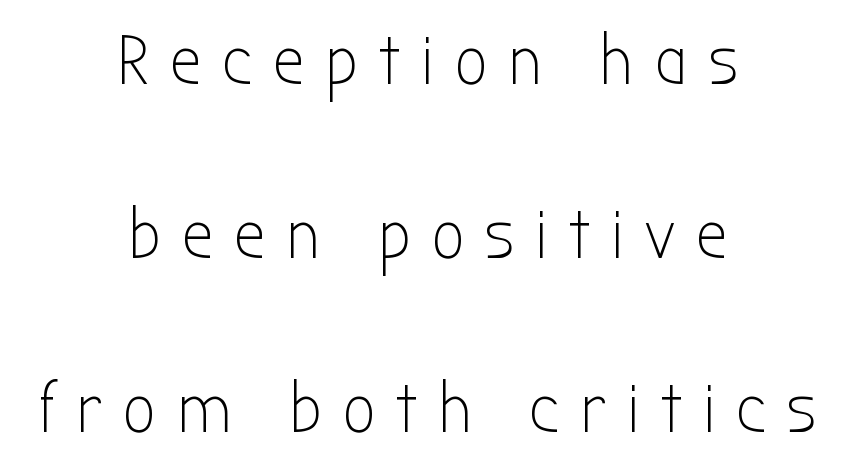
The image shows 71 px light, condensed sans-serif type, upright; set centered, loose line spacing (2.45x), unusually wide letter spacing (+0.3 em), not underlined; low stroke contrast and a medium x-height.
